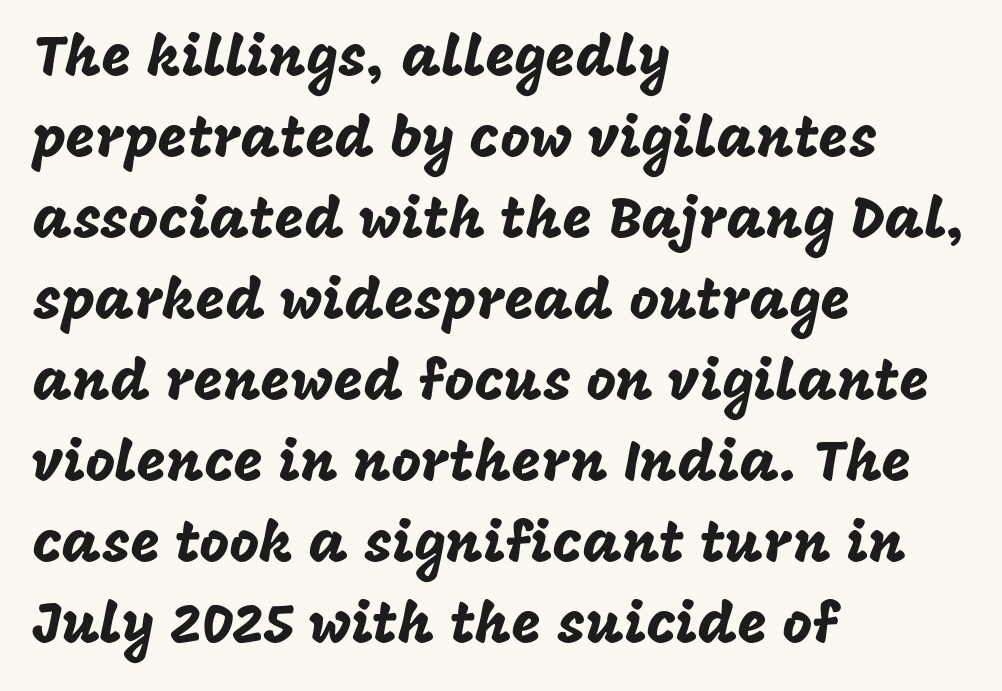
{"serif": "no", "width": "normal", "stroke_contrast": "low", "x_height": "large", "monospaced": "no", "underline": "no", "align": "left", "line_spacing": "normal", "line_spacing_ratio": 1.42, "letter_spacing": "normal", "letter_spacing_em": 0.0, "glyph_px": 57}
